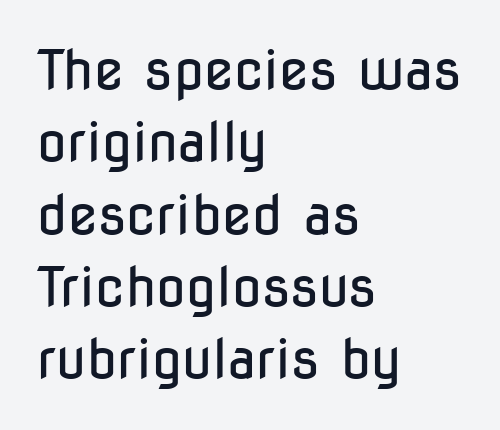
{"serif": "no", "italic": "no", "bold": "no", "weight": "regular", "width": "condensed", "stroke_contrast": "low", "x_height": "medium", "monospaced": "no", "underline": "no", "align": "left", "line_spacing": "normal", "line_spacing_ratio": 1.34, "letter_spacing": "normal", "letter_spacing_em": 0.0, "glyph_px": 54}
